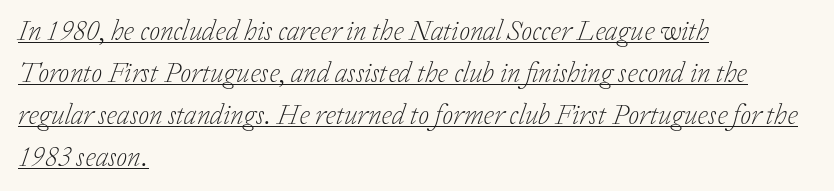
The image shows 28 px light serif type, italic (leaning right); set left-aligned, normal line spacing (1.5x), normal letter spacing, underlined; low stroke contrast and a medium x-height.
